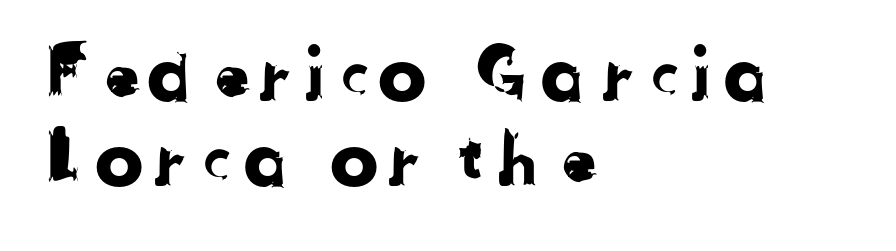
Are there feet on the stems? There aren't — it's a sans. Here the designer chose a conventional face with non-uniform glyph widths. Leftover space on each line is placed entirely after the last word. Glance below the letters and you will spot only blank space.
